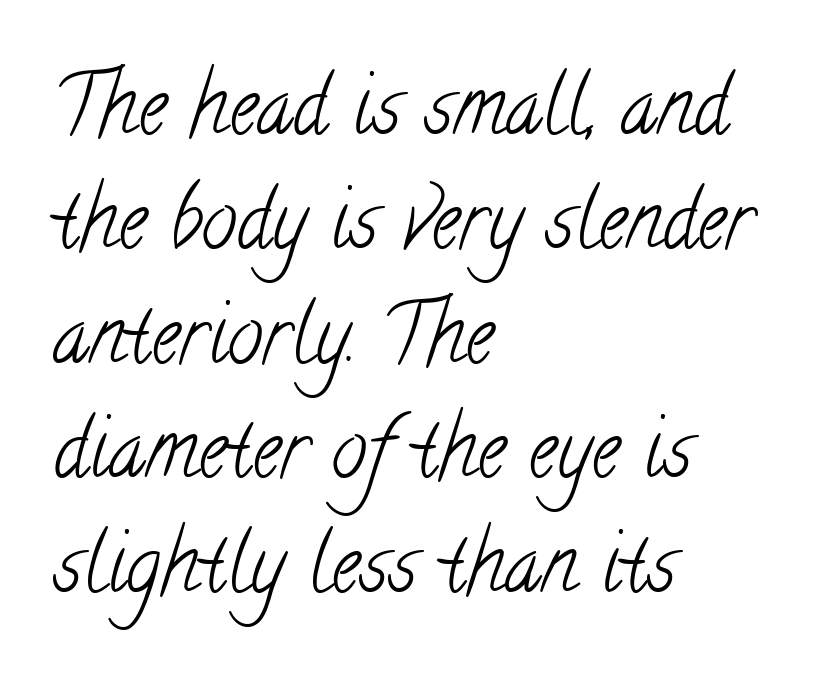
{"serif": "yes", "bold": "no", "weight": "light", "width": "condensed", "stroke_contrast": "low", "x_height": "small", "monospaced": "no", "underline": "no", "align": "left", "line_spacing": "normal", "line_spacing_ratio": 1.43, "letter_spacing": "normal", "letter_spacing_em": 0.0, "glyph_px": 80}
